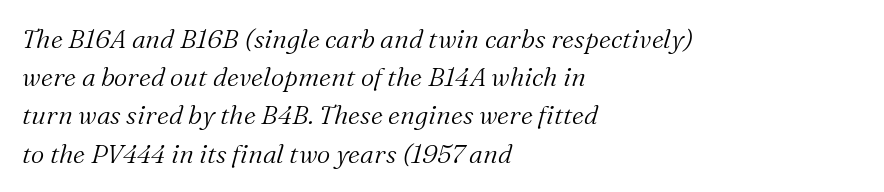
The type is set solid horizontally, with unmodified tracking. The vertical gap from one line to the next is medium. Is this a heavy cut? Hardly; it is regular or lighter. Tall strokes in this sample are angled rather than plumb. Does the copy run flush right? No — it runs flush left. Letters rest on an invisible, unmarked baseline.
